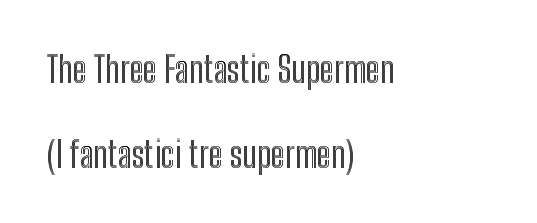
Q: Is the text italic (slanted)? A: No, it is upright.
Q: Is the text underlined? A: No.
Q: How is the paragraph aligned? A: Left-aligned.
Q: Is the spacing between letters normal or unusually wide? A: Normal.
Q: Is the spacing between lines tight, normal or loose? A: Loose.
Q: Width (condensed, normal, or wide)? A: Condensed.
Q: x-height? A: Medium.
Q: Monospaced? A: No.
